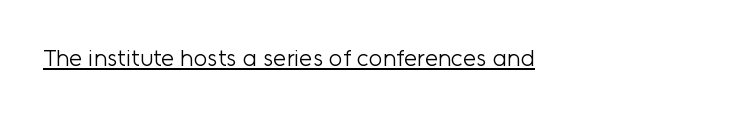
Q: Is the text bold? A: No.
Q: Is the text italic (slanted)? A: No, it is upright.
Q: Is the text underlined? A: Yes.
Q: How is the paragraph aligned? A: Left-aligned.
Q: Is the spacing between letters normal or unusually wide? A: Normal.
